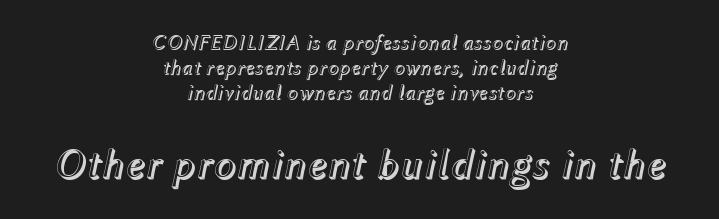
{"italic": "yes", "lean": "right", "slant_degrees": 12, "width": "normal", "x_height": "medium", "monospaced": "no", "underline": "no", "align": "center", "line_spacing_ratio": 1.2, "letter_spacing": "normal", "letter_spacing_em": 0.0, "larger_block": "second", "size_ratio": 2.0, "glyph_px": 42}
